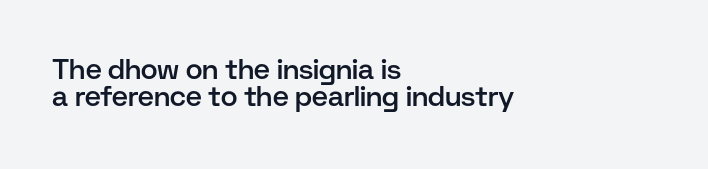
These lines huddle together more closely than default settings would place them. Each glyph is drawn with semibold strokes, heavier than normal yet not fully bold. A clean baseline with only descenders dipping below it. If you drew a ruler down the left edge, every line would touch it.
